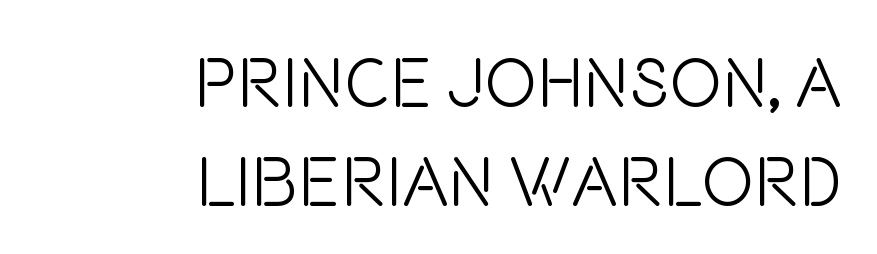
{"serif": "no", "italic": "no", "bold": "no", "weight": "light", "width": "condensed", "stroke_contrast": "low", "x_height": "large", "monospaced": "no", "underline": "no", "align": "right", "line_spacing": "normal", "line_spacing_ratio": 1.41, "letter_spacing": "normal", "letter_spacing_em": 0.0, "glyph_px": 70}
